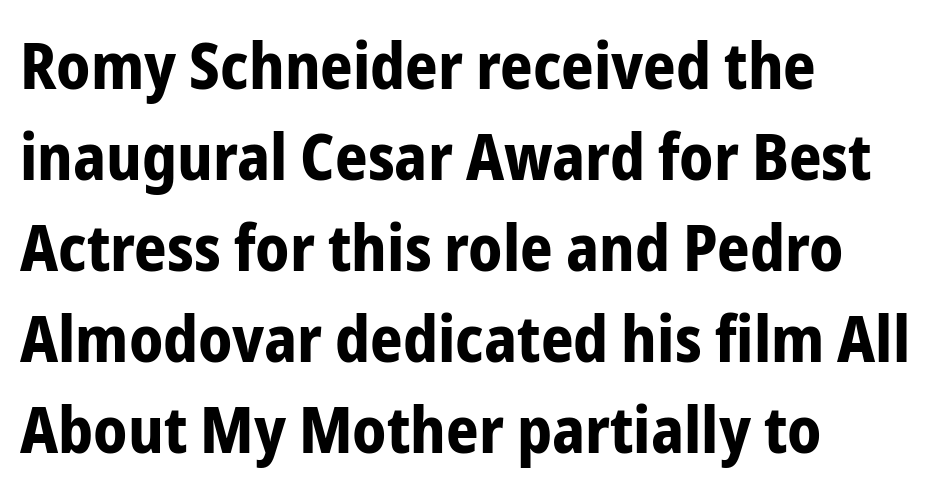
The image shows 64 px bold, condensed sans-serif type, upright; set left-aligned, normal line spacing (1.42x), normal letter spacing, not underlined; low stroke contrast and a medium x-height.
